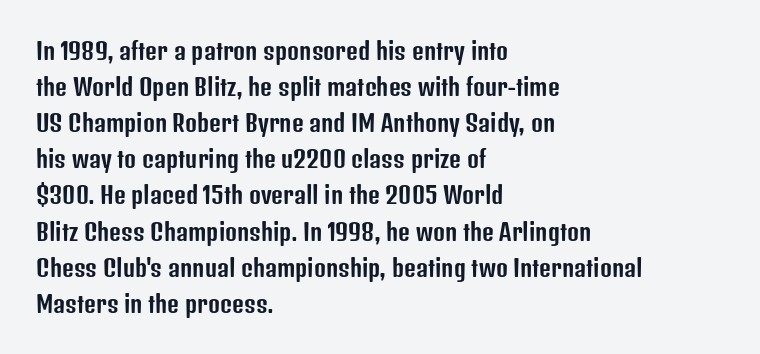
The image shows 23 px text type, upright; set left-aligned, normal line spacing (1.57x), normal letter spacing, not underlined.
